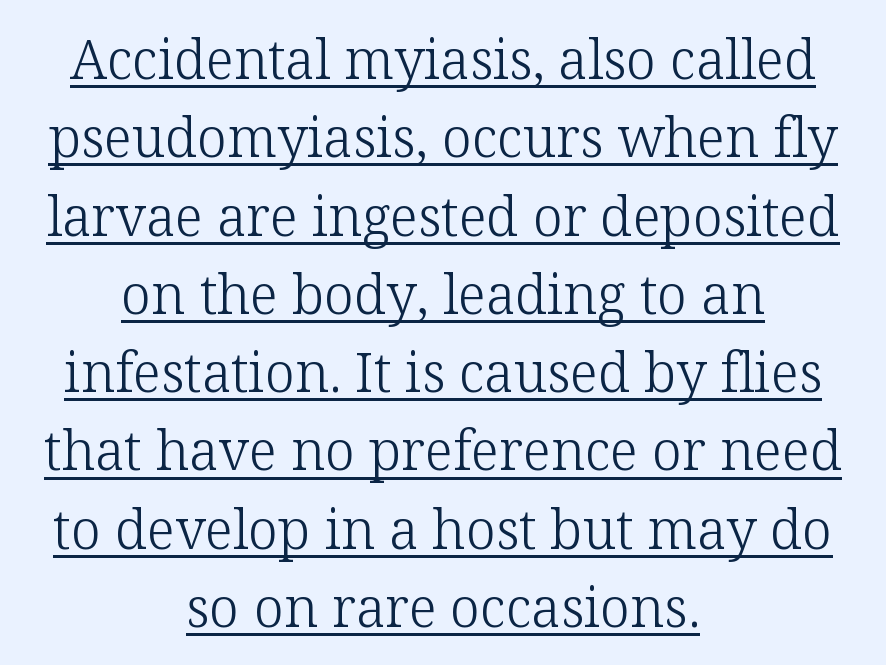
The image shows 54 px light serif type, upright; set centered, normal line spacing (1.45x), normal letter spacing, underlined; low stroke contrast and a medium x-height.
